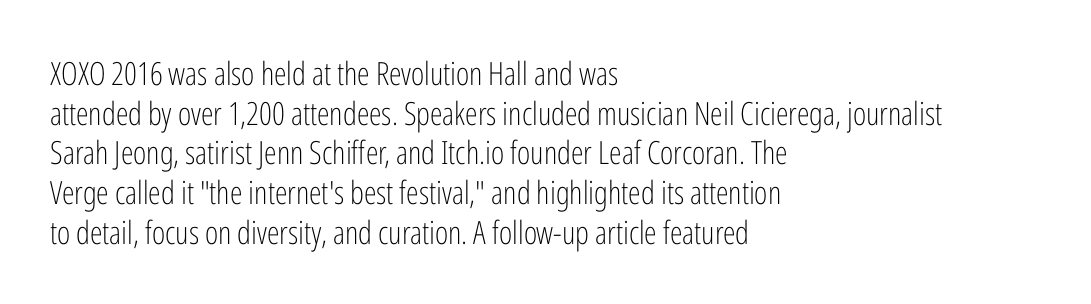
Teacher's note: observe the even left margin — that is flush-left alignment. The specimen omits any rule beneath the text block's lines. If you drew a line through each stem, it would be perfectly vertical. No letter is thick-stroked: the sample isn't bold.
